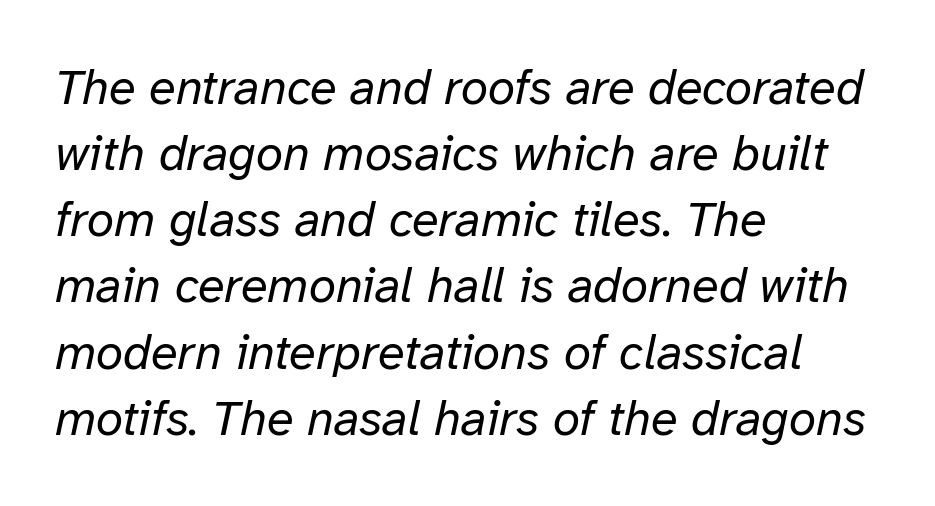
{"italic": "yes", "lean": "right", "slant_degrees": 12, "bold": "no", "weight": "regular", "width": "normal", "stroke_contrast": "low", "x_height": "medium", "monospaced": "no", "underline": "no", "align": "left", "line_spacing": "normal", "line_spacing_ratio": 1.35, "letter_spacing": "normal", "letter_spacing_em": 0.0, "glyph_px": 49}
